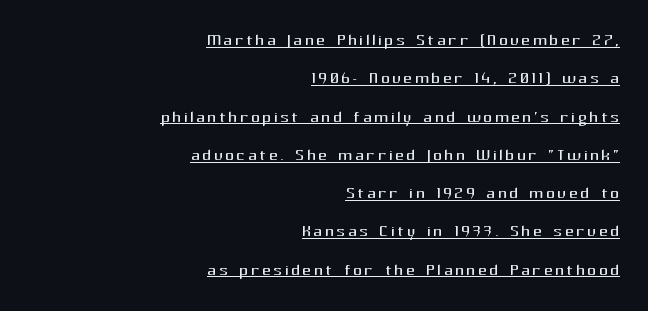
Q: Is the text bold? A: No.
Q: Is the text italic (slanted)? A: No, it is upright.
Q: Is the text underlined? A: Yes.
Q: How is the paragraph aligned? A: Right-aligned.
